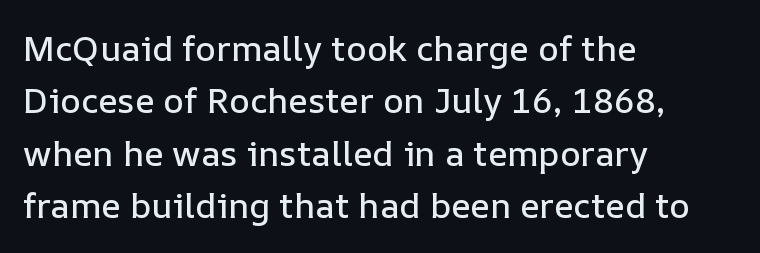
The image shows 35 px text type, upright; set left-aligned, normal line spacing (1.5x), normal letter spacing, not underlined; low stroke contrast and a medium x-height.
